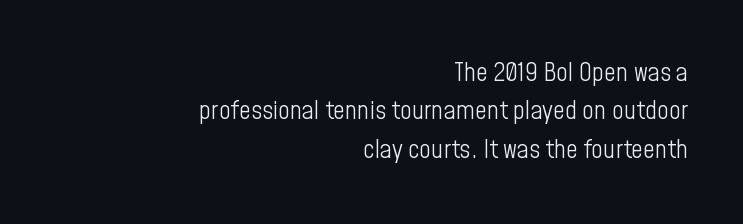
{"italic": "no", "bold": "no", "underline": "no", "align": "right", "line_spacing": "normal", "line_spacing_ratio": 1.48, "letter_spacing": "normal", "letter_spacing_em": 0.0, "glyph_px": 26}
